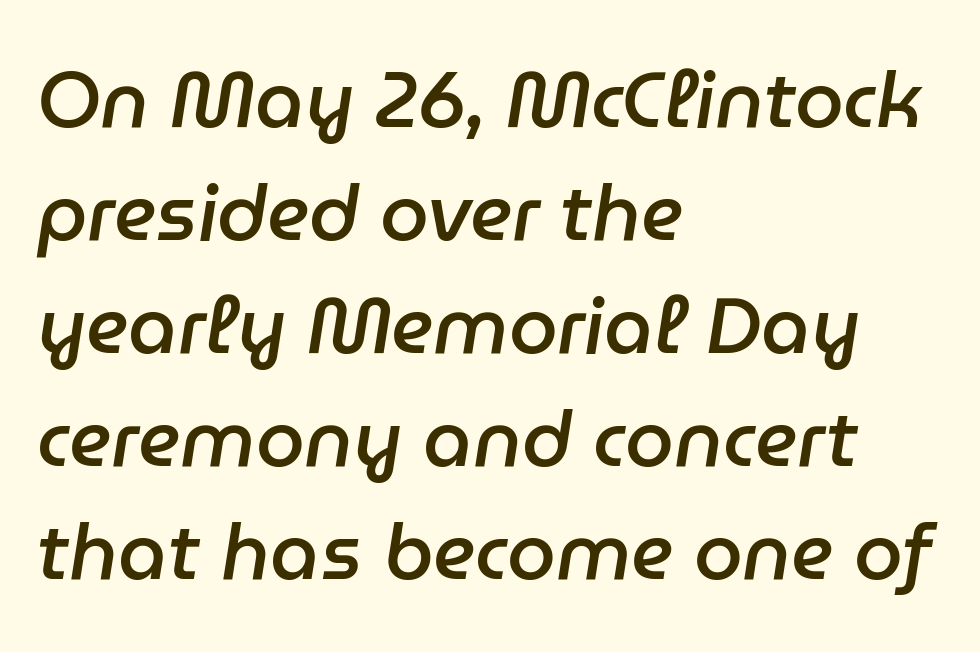
The image shows 78 px semibold type, italic (leaning right); set left-aligned, normal line spacing (1.45x), normal letter spacing, not underlined; low stroke contrast and a medium x-height.
